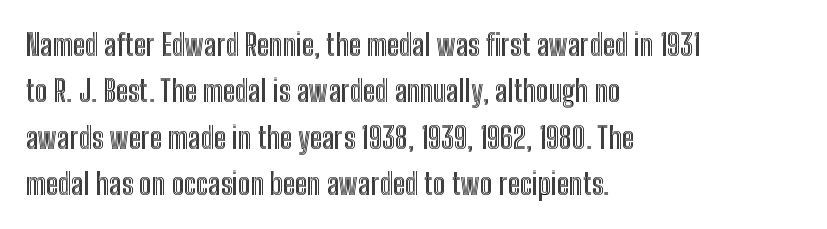
The image shows 30 px condensed type, upright; set left-aligned, normal line spacing (1.55x), normal letter spacing, not underlined; a medium x-height.
